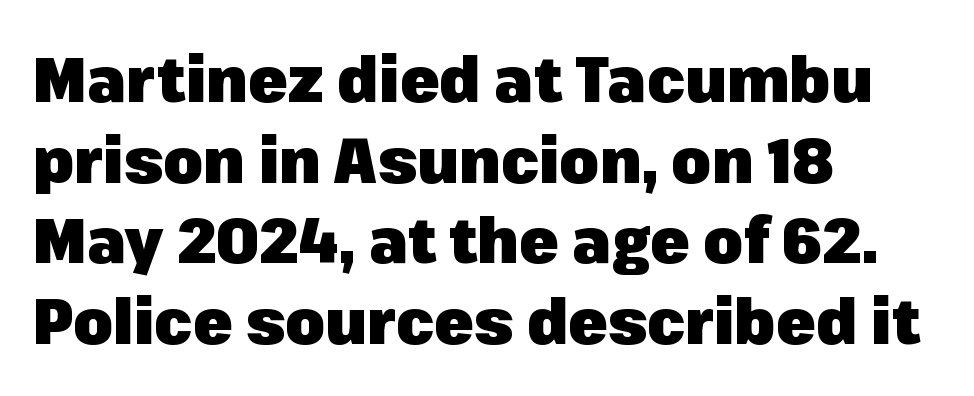
The image shows 64 px heavy sans-serif type, upright; set left-aligned, normal line spacing (1.26x), normal letter spacing, not underlined; low stroke contrast and a medium x-height.
